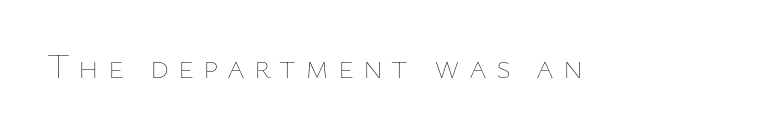
These lines have a slow, spaced-out rhythm from letter to letter. Stem width sits at or under what a default text font uses. The zone under the glyphs is completely vacant. Character widths vary here, with narrow letters taking less room than wide ones. The lettering holds an erect, upright posture throughout.
